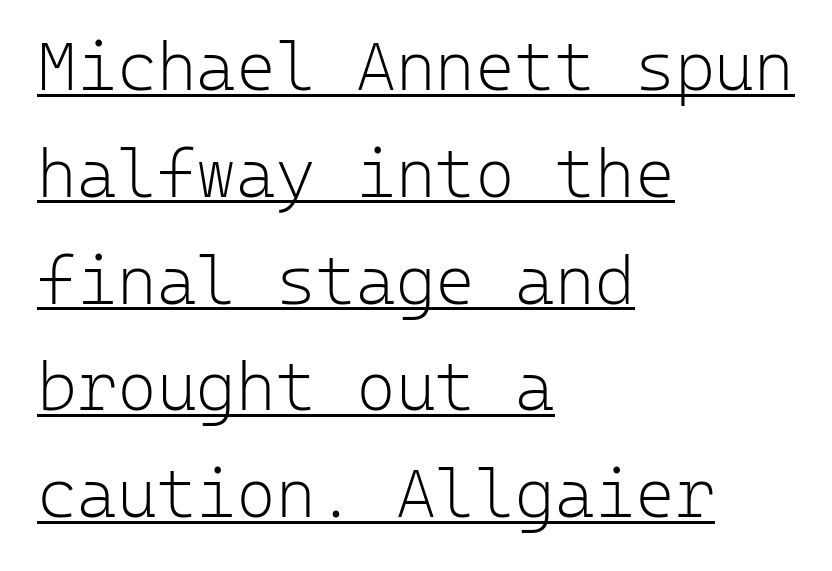
The image shows 68 px light sans-serif type, upright, monospaced; set left-aligned, normal line spacing (1.57x), normal letter spacing, underlined; low stroke contrast and a medium x-height.
